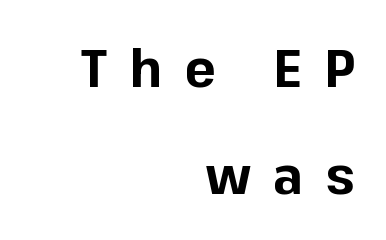
{"serif": "no", "italic": "no", "bold": "yes", "weight": "bold", "width": "normal", "stroke_contrast": "low", "x_height": "medium", "monospaced": "no", "underline": "no", "align": "right", "line_spacing": "loose", "line_spacing_ratio": 2.05, "letter_spacing": "wide", "letter_spacing_em": 0.44, "glyph_px": 52}
